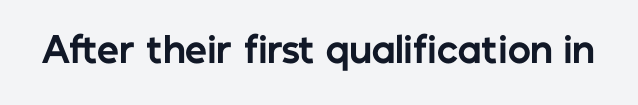
{"serif": "no", "italic": "no", "bold": "yes", "weight": "bold", "width": "normal", "stroke_contrast": "low", "x_height": "medium", "monospaced": "no", "underline": "no", "letter_spacing": "normal", "letter_spacing_em": 0.0, "glyph_px": 35}
